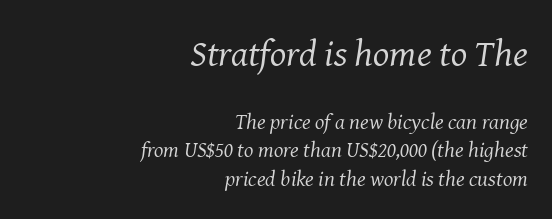
The image shows 38 px regular-weight serif type, italic (leaning right); set right-aligned, normal line spacing (1.3x), normal letter spacing, not underlined; the first (top) block is 1.73x larger; medium stroke contrast and a medium x-height.
